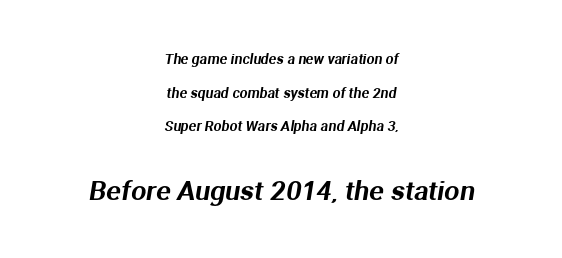
{"underline": "no", "align": "center", "line_spacing": "loose", "line_spacing_ratio": 2.41, "letter_spacing": "normal", "letter_spacing_em": 0.0, "larger_block": "second", "size_ratio": 1.93, "glyph_px": 27}
